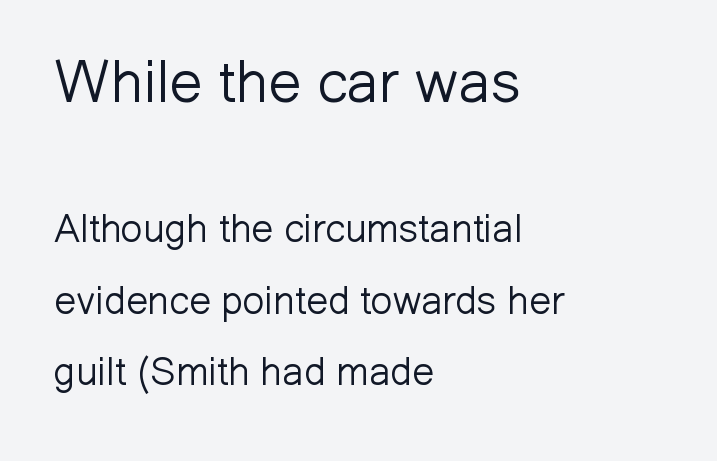
{"serif": "no", "italic": "no", "bold": "no", "weight": "light", "width": "normal", "stroke_contrast": "low", "x_height": "medium", "monospaced": "no", "underline": "no", "align": "left", "line_spacing_ratio": 1.84, "letter_spacing": "normal", "letter_spacing_em": 0.0, "larger_block": "first", "size_ratio": 1.51, "glyph_px": 59}
